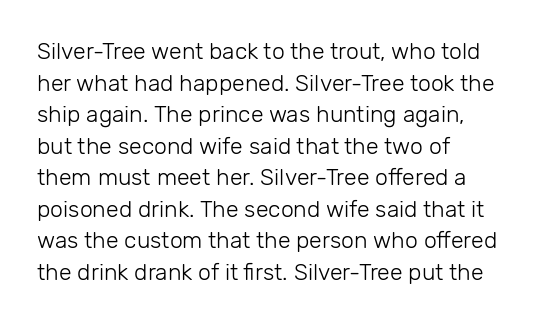
Q: Is the text bold? A: No.
Q: Is the text italic (slanted)? A: No, it is upright.
Q: Is the text underlined? A: No.
Q: How is the paragraph aligned? A: Left-aligned.
Q: Is the spacing between letters normal or unusually wide? A: Normal.
Q: Is the spacing between lines tight, normal or loose? A: Normal.
